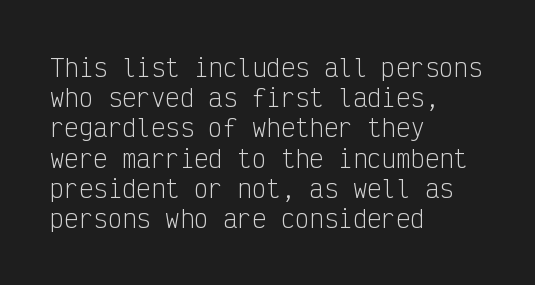
The image shows 24 px text type, upright; set left-aligned, normal line spacing (1.26x), normal letter spacing, not underlined.
